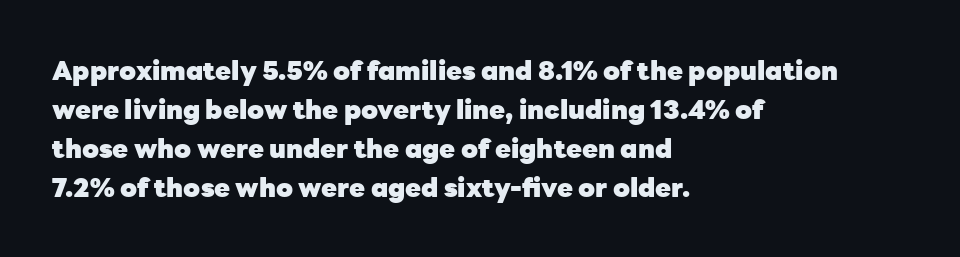
The image shows 26 px bold type, upright; set left-aligned, normal line spacing (1.5x), normal letter spacing, not underlined.
